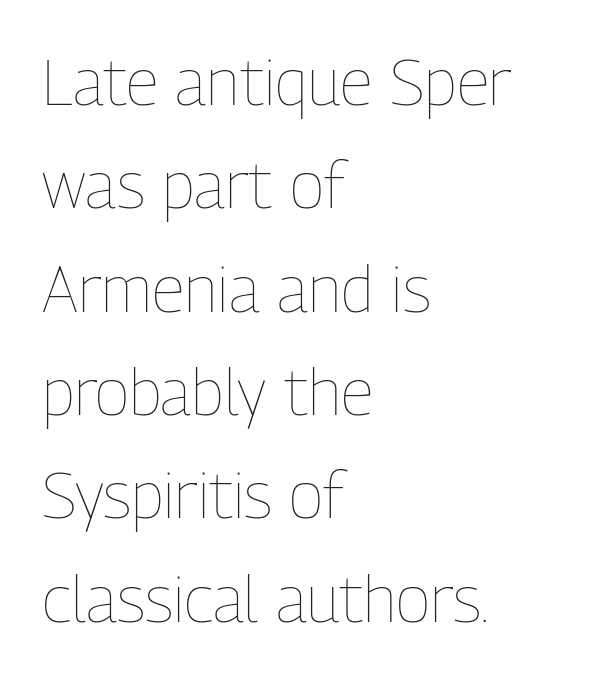
Q: Is the text bold? A: No.
Q: Is the text italic (slanted)? A: No, it is upright.
Q: Is the text underlined? A: No.
Q: How is the paragraph aligned? A: Left-aligned.
Q: Is the spacing between letters normal or unusually wide? A: Normal.
Q: Is the spacing between lines tight, normal or loose? A: Normal.
Q: Width (condensed, normal, or wide)? A: Condensed.
Q: Stroke contrast? A: Low.
Q: x-height? A: Medium.
Q: Monospaced? A: No.
